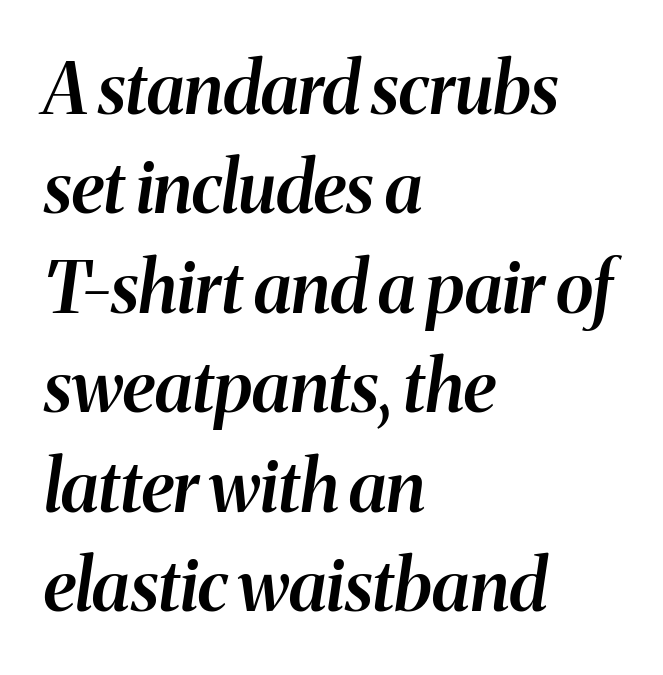
Each letter keeps its own natural width here, so spacing adapts to shape. A bit beefed up — I'd call it semibold rather than bold. Is the letter spacing exaggerated? No — it looks like the ordinary default. Leading matches the norm, producing a regular column. Quick note: underline off.
